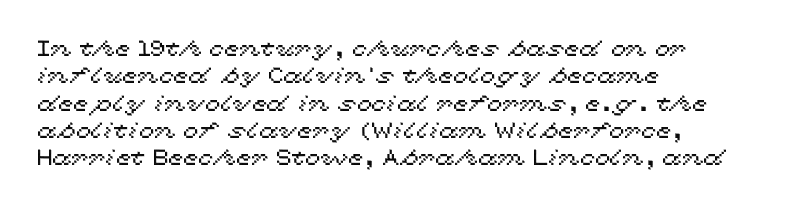
The lines are quadded left. Bare-footed words on every line. The gaps between neighbouring characters are ordinary and unremarkable.
